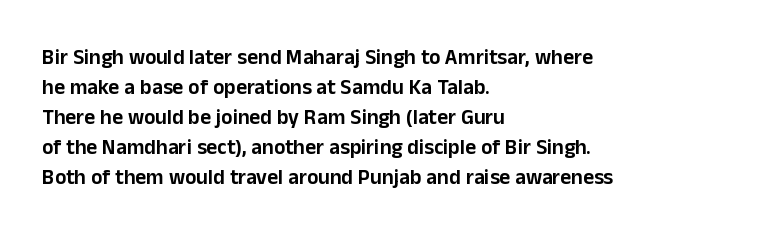
The gaps between neighbouring characters are ordinary and unremarkable. This rendering uses left alignment, leaving the right contour irregular. Horizontal bands of white between lines are of average thickness. The strip under each line holds only bare page. It's the straight-up-and-down kind of type.
